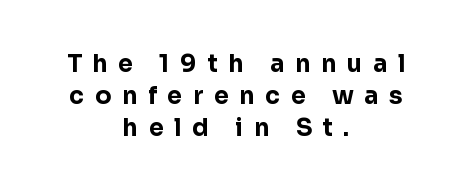
{"italic": "no", "bold": "yes", "underline": "no", "align": "center", "line_spacing": "normal", "line_spacing_ratio": 1.34, "letter_spacing": "wide", "letter_spacing_em": 0.44, "glyph_px": 24}
